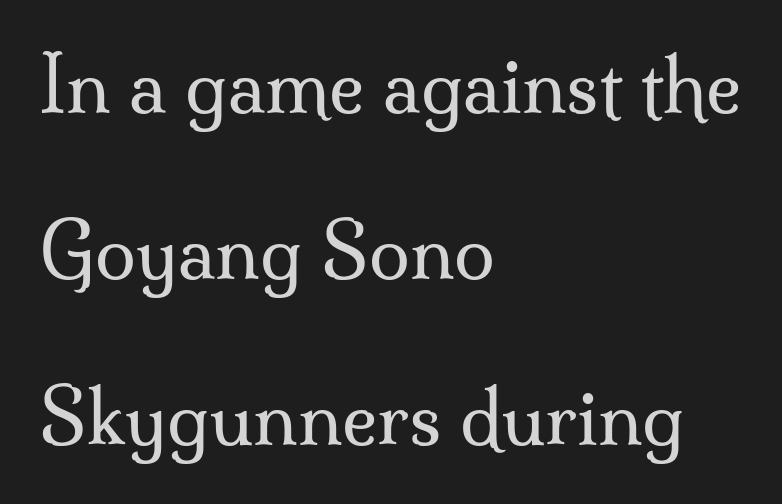
No heavy texture on the line: the type isn't bold. Spacing between characters is what you'd get straight out of the box. The rendering uses natural spacing where letterforms have individual widths. Reading down the block, your eye returns to a fixed left position each line. The glyphs in this specimen are seriffed. The line-height multiplier appears high, well above default.
